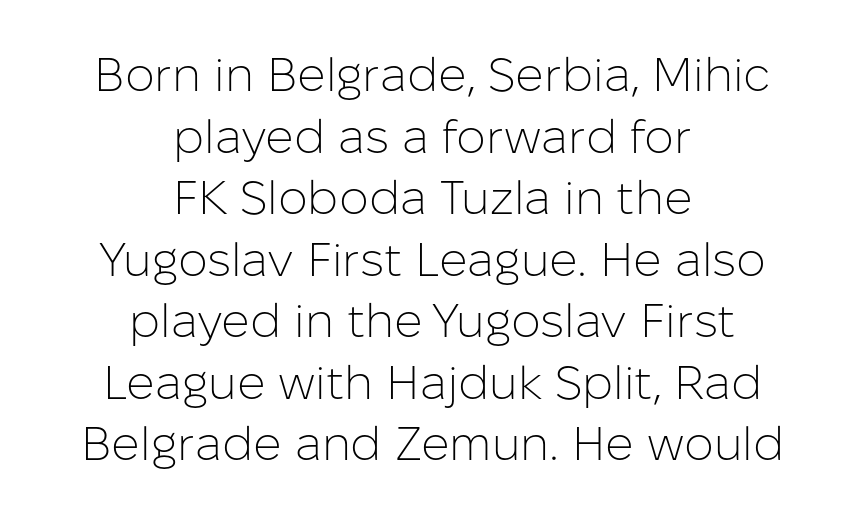
{"serif": "no", "italic": "no", "bold": "no", "weight": "light", "width": "normal", "stroke_contrast": "low", "x_height": "medium", "monospaced": "no", "underline": "no", "align": "center", "line_spacing": "normal", "line_spacing_ratio": 1.31, "letter_spacing": "normal", "letter_spacing_em": 0.0, "glyph_px": 47}
